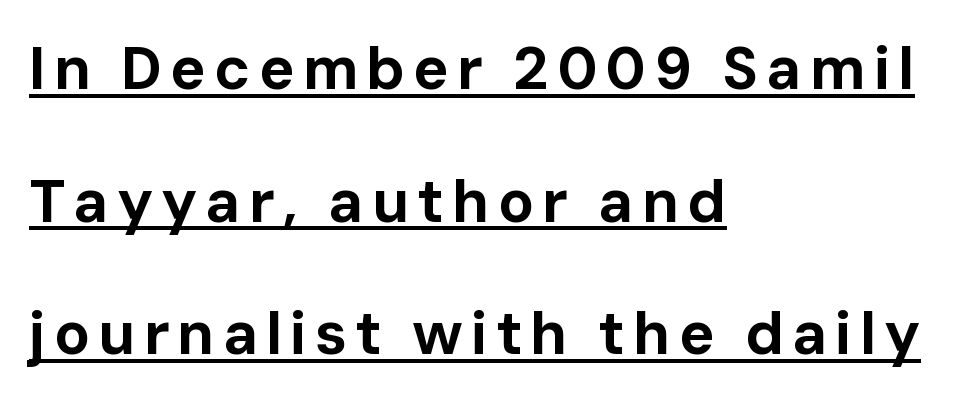
Casual observation: everything's shoved over to the left. Looks like someone drew a line under every word here. Tall strokes in this sample are plumb rather than angled. Proportional: the letters do not fall into vertical columns. Compared with an ordinary text face, these strokes are far heavier — a full bold.
